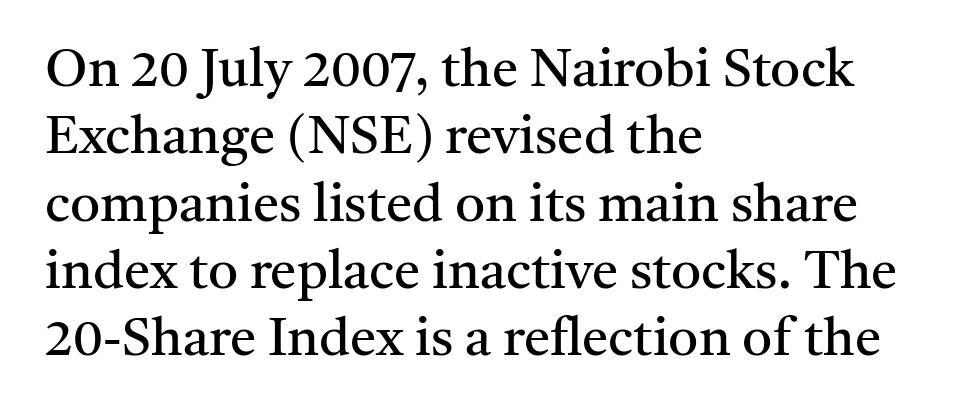
Q: Is the text bold? A: No.
Q: Is the text italic (slanted)? A: No, it is upright.
Q: Is the typeface a serif or a sans-serif typeface? A: Serif.
Q: Is the text underlined? A: No.
Q: How is the paragraph aligned? A: Left-aligned.
Q: Is the spacing between letters normal or unusually wide? A: Normal.
Q: Is the spacing between lines tight, normal or loose? A: Normal.
Q: Width (condensed, normal, or wide)? A: Normal.
Q: Stroke contrast? A: Medium.
Q: x-height? A: Medium.
Q: Monospaced? A: No.
